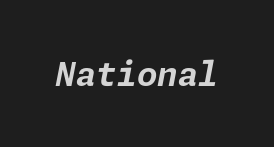
Default kerning and tracking; the words read as compact shapes. Glance below the letters and you will spot only blank space. Students, this is bold: see how much ink each stroke carries. The face used here has a pronounced slope to its letters.
